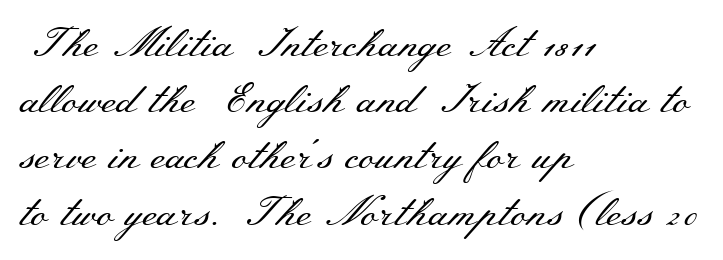
Q: Is the text bold? A: No.
Q: Is the text italic (slanted)? A: Yes.
Q: Is the typeface a serif or a sans-serif typeface? A: Serif.
Q: Is the text underlined? A: No.
Q: How is the paragraph aligned? A: Left-aligned.
Q: Is the spacing between letters normal or unusually wide? A: Normal.
Q: Is the spacing between lines tight, normal or loose? A: Normal.
Q: Width (condensed, normal, or wide)? A: Wide.
Q: Stroke contrast? A: Medium.
Q: x-height? A: Small.
Q: Monospaced? A: No.
